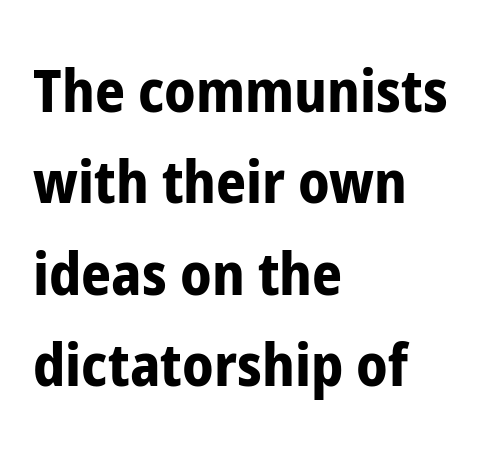
The passage shown is typed in a proportional face where columns would drift. Does the type have serifs? No, each stem ends abruptly. The passage shown has conventional tracking throughout. Each line starts at the same left margin while the right side varies.
